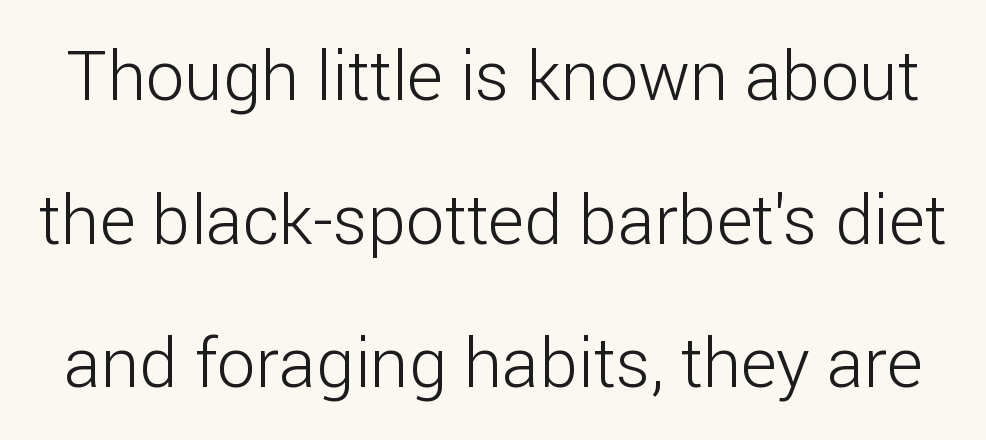
Q: Is the text bold? A: No.
Q: Is the text italic (slanted)? A: No, it is upright.
Q: Is the typeface a serif or a sans-serif typeface? A: Sans-serif.
Q: Is the text underlined? A: No.
Q: Is the spacing between letters normal or unusually wide? A: Normal.
Q: Is the spacing between lines tight, normal or loose? A: Loose.
Q: Width (condensed, normal, or wide)? A: Normal.
Q: Stroke contrast? A: Low.
Q: x-height? A: Medium.
Q: Monospaced? A: No.
